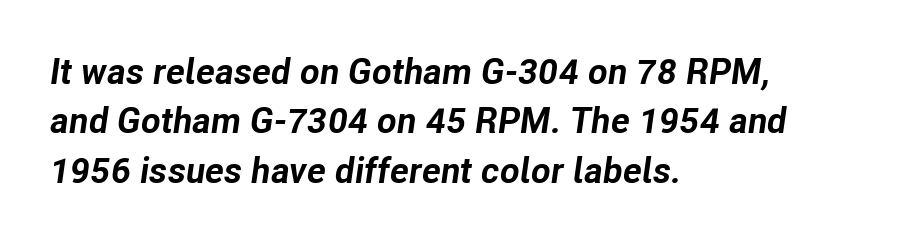
Honestly, the row spacing looks completely unremarkable. There's an unmistakable incline to the writing here. Alignment: flush left. Thick stems and heavy bowls — unmistakably bold. Honestly, the letter spacing is just normal — you wouldn't notice it.
